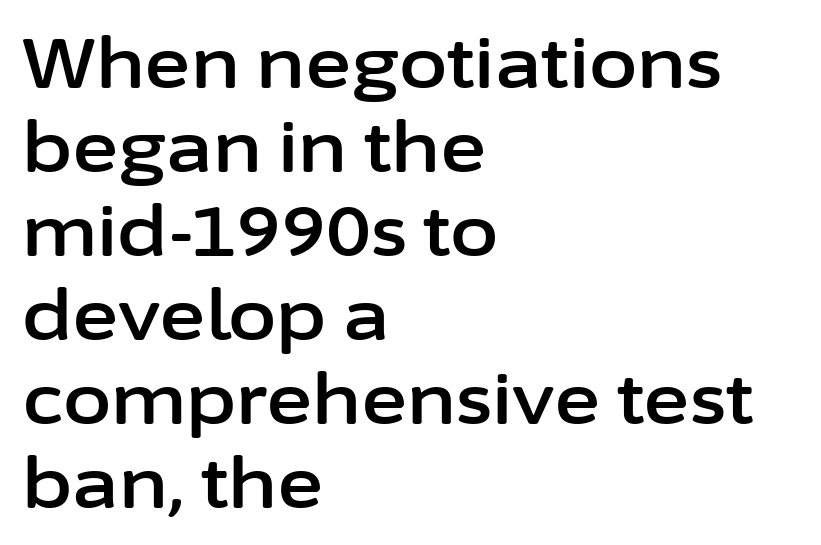
{"serif": "no", "italic": "no", "width": "normal", "stroke_contrast": "low", "x_height": "medium", "monospaced": "no", "underline": "no", "align": "left", "line_spacing_ratio": 1.2, "letter_spacing": "normal", "letter_spacing_em": 0.0, "glyph_px": 70}
